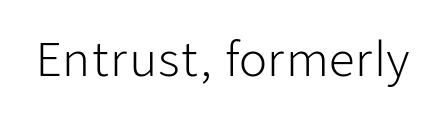
The image shows 46 px light sans-serif type, upright; set normal letter spacing, not underlined; low stroke contrast and a medium x-height.
